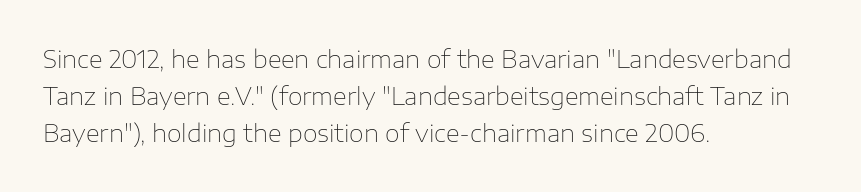
Ordinary non-slanted type is in use. This sample uses plain, unmodified letter spacing. Has an underline been added? It has not. The designer left line spacing at the default. The cut favours lightness, reaching ordinary text weight at its darkest. Layout note: lines flush left.
